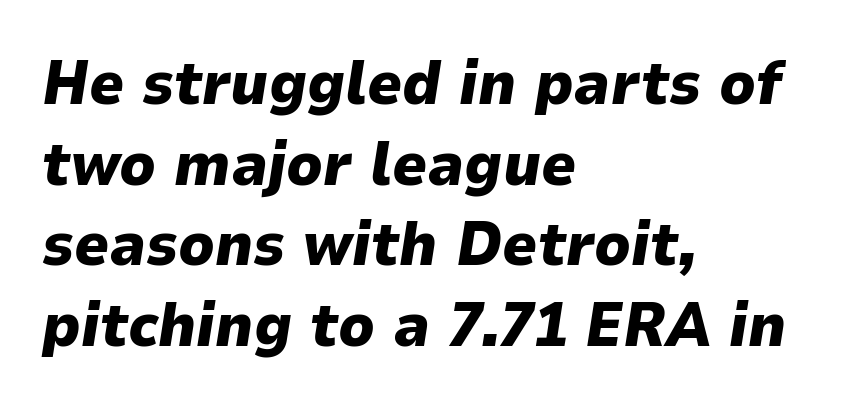
A full-strength bold gives these letters their thick strokes. A typesetter would call this leading conventional body-copy spacing. The lines are quadded left. Letters rest on an invisible, unmarked baseline.
